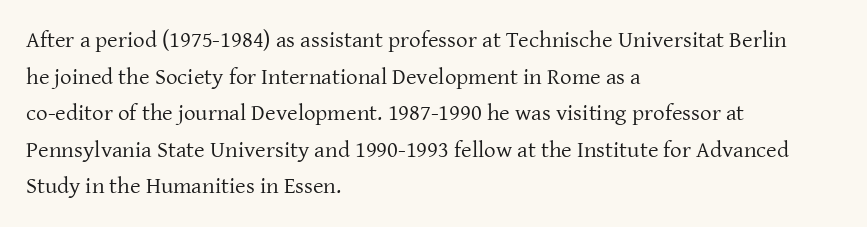
Notice how descenders clear the ascenders below comfortably — that's standard leading. Heft: none added — not bold. Posture: upright roman. The tracking reads as untouched default to a designer's eye. If you drew a ruler down the left edge, every line would touch it.
